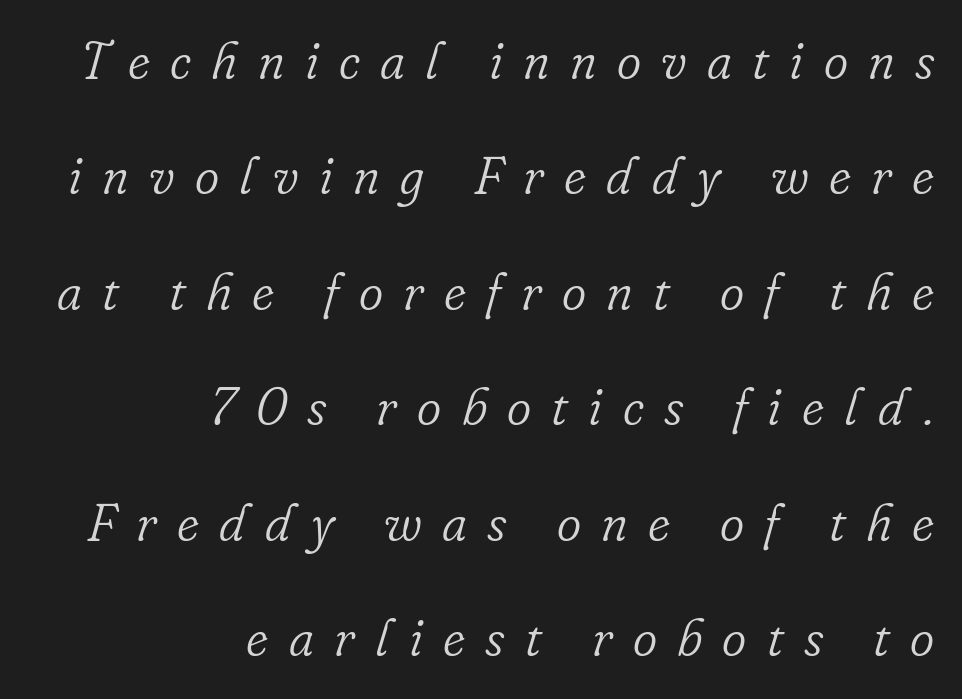
Q: Is the text bold? A: No.
Q: Is the text italic (slanted)? A: Yes, it leans right by about 16 degrees.
Q: Is the typeface a serif or a sans-serif typeface? A: Serif.
Q: Is the text underlined? A: No.
Q: How is the paragraph aligned? A: Right-aligned.
Q: Is the spacing between letters normal or unusually wide? A: Unusually wide.
Q: Is the spacing between lines tight, normal or loose? A: Loose.
Q: Width (condensed, normal, or wide)? A: Normal.
Q: Stroke contrast? A: Low.
Q: x-height? A: Small.
Q: Monospaced? A: No.
